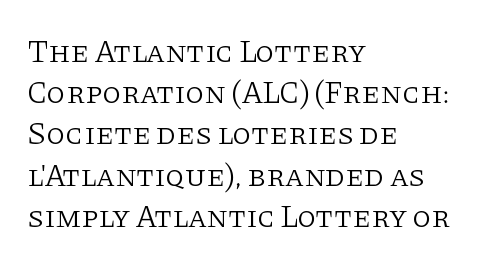
The image shows 31 px light serif type, upright; set left-aligned, normal line spacing (1.33x), normal letter spacing, not underlined; low stroke contrast and a large x-height.
